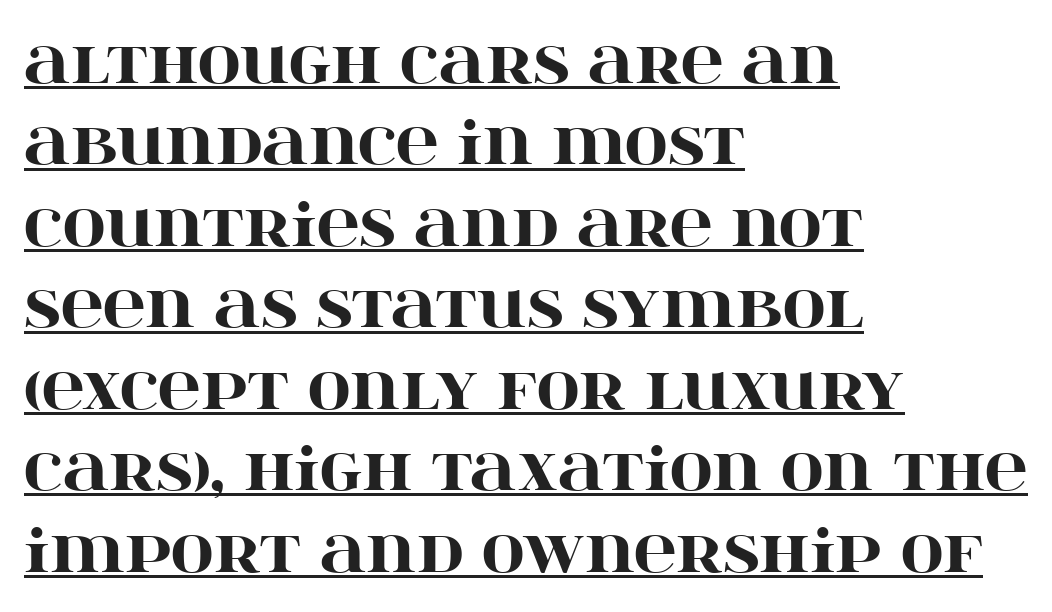
The image shows 59 px heavy, wide serif type, upright; set left-aligned, normal line spacing (1.38x), normal letter spacing, underlined; high stroke contrast and a large x-height.
